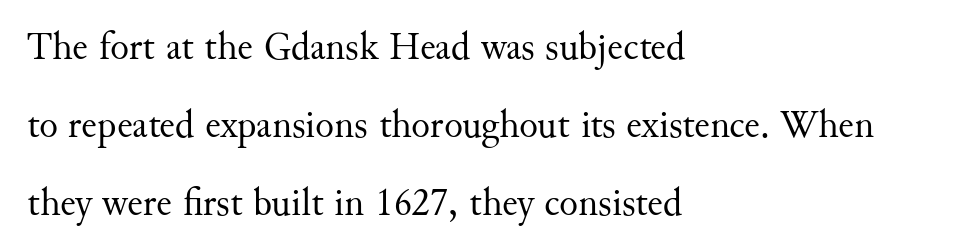
The image shows 39 px regular-weight serif type, upright; set left-aligned, loose line spacing (2.0x), normal letter spacing, not underlined; medium stroke contrast and a small x-height.
